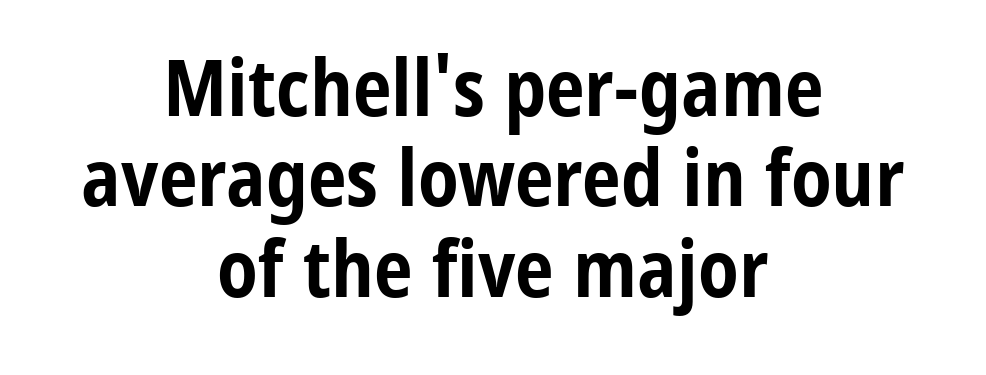
Unmarked baselines from the first word to the last. This rendering uses center alignment, leaving both contours irregular but symmetric. Pretty heavy lettering here — definitely bold. This is roman type, the default non-slanted kind. Here the designer chose a conventional face with non-uniform glyph widths. Does the type have serifs? No, each stem ends abruptly.
